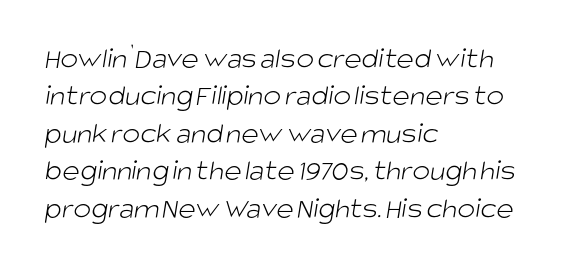
Letter spacing: default. Spacing verdict: proportional, widths tailored to each character. This rendering uses left alignment, leaving the right contour irregular. A light-to-regular cut is what we see here. The baseline area is clear. Is this a sans? Yes — the strokes have no serifs.
